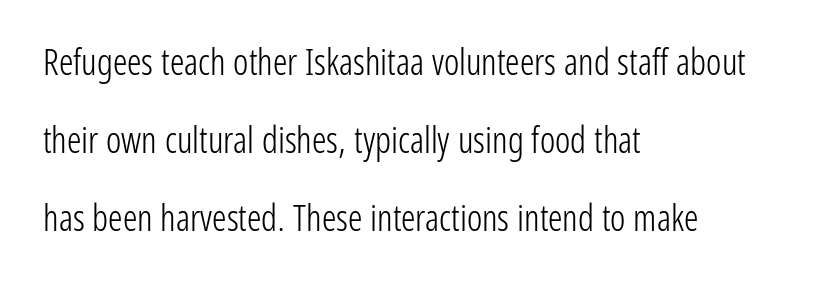
{"serif": "no", "italic": "no", "bold": "no", "weight": "light", "width": "condensed", "stroke_contrast": "low", "x_height": "medium", "monospaced": "no", "underline": "no", "align": "left", "line_spacing": "loose", "line_spacing_ratio": 2.17, "letter_spacing": "normal", "letter_spacing_em": 0.0, "glyph_px": 36}
